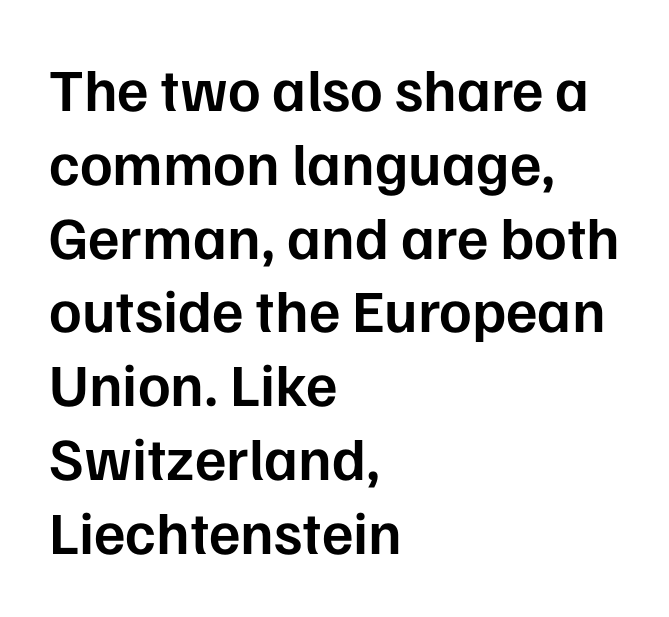
{"serif": "no", "italic": "no", "bold": "semi", "weight": "semibold", "width": "normal", "stroke_contrast": "low", "x_height": "medium", "monospaced": "no", "underline": "no", "align": "left", "line_spacing_ratio": 1.23, "letter_spacing": "normal", "letter_spacing_em": 0.0, "glyph_px": 60}
